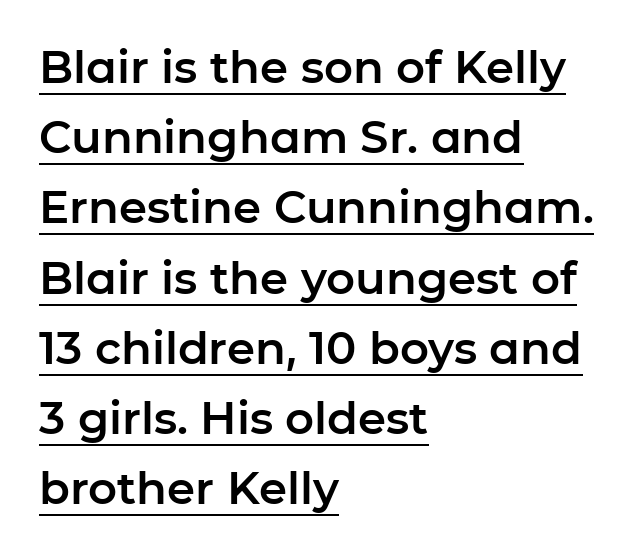
Q: Is the text italic (slanted)? A: No, it is upright.
Q: Is the typeface a serif or a sans-serif typeface? A: Sans-serif.
Q: Is the text underlined? A: Yes.
Q: How is the paragraph aligned? A: Left-aligned.
Q: Is the spacing between letters normal or unusually wide? A: Normal.
Q: Is the spacing between lines tight, normal or loose? A: Normal.
Q: Width (condensed, normal, or wide)? A: Normal.
Q: Stroke contrast? A: Low.
Q: x-height? A: Medium.
Q: Monospaced? A: No.
